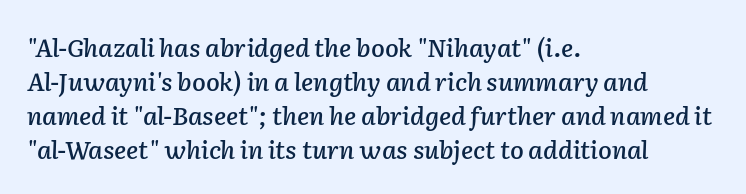
The image shows 25 px text type, italic (leaning right); set left-aligned, normal line spacing (1.36x), normal letter spacing, not underlined.
